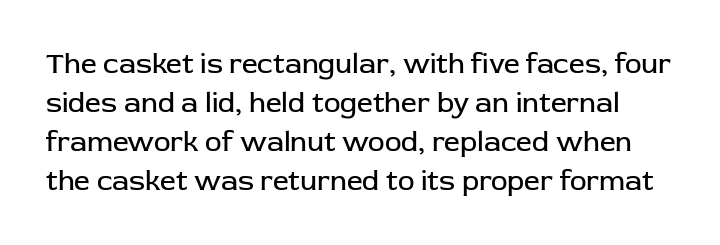
The image shows 28 px regular-weight sans-serif type, upright; set normal line spacing (1.39x), normal letter spacing, not underlined; low stroke contrast and a medium x-height.
